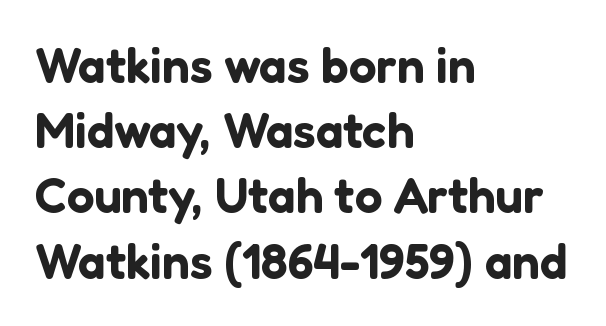
The lines are quadded left. Just letters on the line, the space beneath them empty. The characters display no serif detailing; their extremities are plain. Ordinary non-slanted type is in use.
